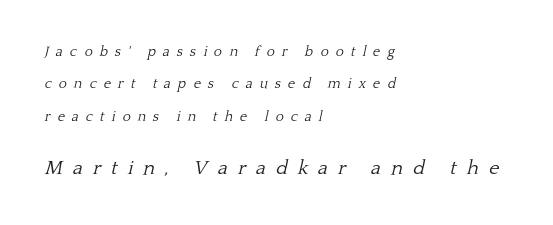
Stems here are at most as thick as an everyday book face. If you squint, the bottom block still reads clearly — it's the larger of the two. Compared with ordinary roman type, these characters are visibly tilted. The rendering anchors every line to the left-hand side.
